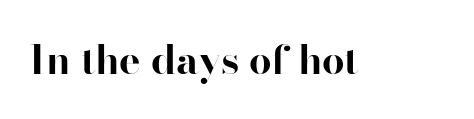
The image shows 40 px bold serif type, upright; set normal letter spacing, not underlined; high stroke contrast and a small x-height.
